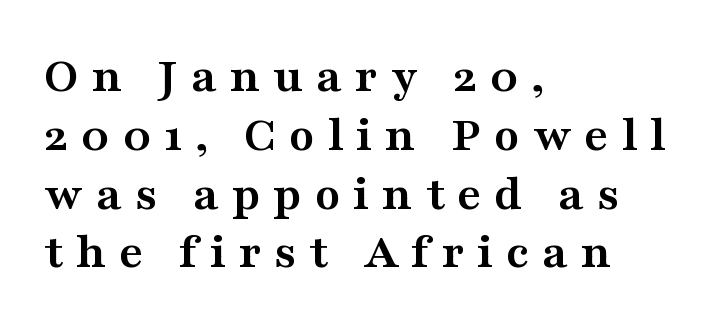
Q: Is the text bold? A: Yes.
Q: Is the text italic (slanted)? A: No, it is upright.
Q: Is the typeface a serif or a sans-serif typeface? A: Serif.
Q: Is the text underlined? A: No.
Q: How is the paragraph aligned? A: Left-aligned.
Q: Is the spacing between letters normal or unusually wide? A: Unusually wide.
Q: Is the spacing between lines tight, normal or loose? A: Tight.
Q: Width (condensed, normal, or wide)? A: Wide.
Q: Stroke contrast? A: Medium.
Q: x-height? A: Medium.
Q: Monospaced? A: No.
